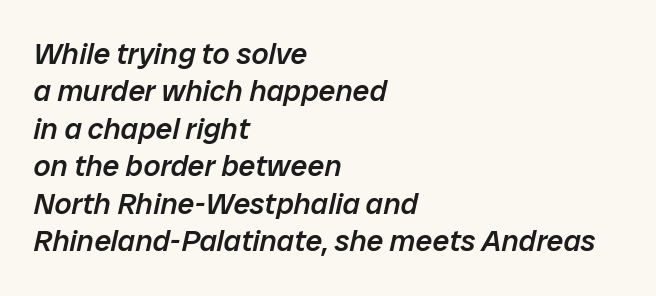
{"italic": "yes", "lean": "right", "slant_degrees": 12, "bold": "semi", "weight": "semibold", "width": "normal", "stroke_contrast": "low", "x_height": "medium", "monospaced": "no", "underline": "no", "align": "left", "line_spacing": "normal", "line_spacing_ratio": 1.25, "letter_spacing": "normal", "letter_spacing_em": 0.0, "glyph_px": 30}
